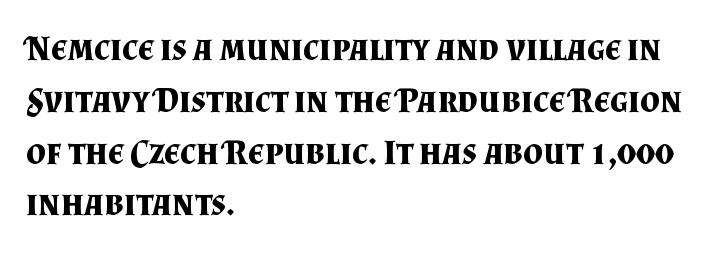
{"serif": "yes", "italic": "no", "bold": "yes", "weight": "bold", "width": "normal", "stroke_contrast": "medium", "x_height": "small", "monospaced": "no", "underline": "no", "align": "left", "line_spacing": "normal", "line_spacing_ratio": 1.48, "letter_spacing": "normal", "letter_spacing_em": 0.0, "glyph_px": 35}
